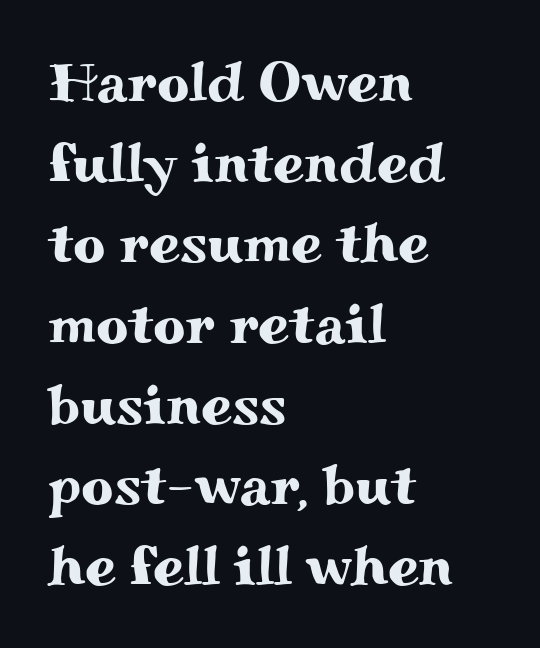
Q: Is the text italic (slanted)? A: No, it is upright.
Q: Is the typeface a serif or a sans-serif typeface? A: Serif.
Q: Is the text underlined? A: No.
Q: How is the paragraph aligned? A: Left-aligned.
Q: Is the spacing between letters normal or unusually wide? A: Normal.
Q: Is the spacing between lines tight, normal or loose? A: Normal.
Q: Width (condensed, normal, or wide)? A: Wide.
Q: Stroke contrast? A: Medium.
Q: x-height? A: Small.
Q: Monospaced? A: No.
